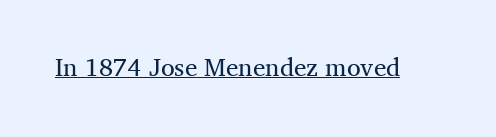
The letterforms sit at book weight or below. Posture: upright roman. Here the glyphs are tracked normally, forming tight word shapes. The words here are underlined.
